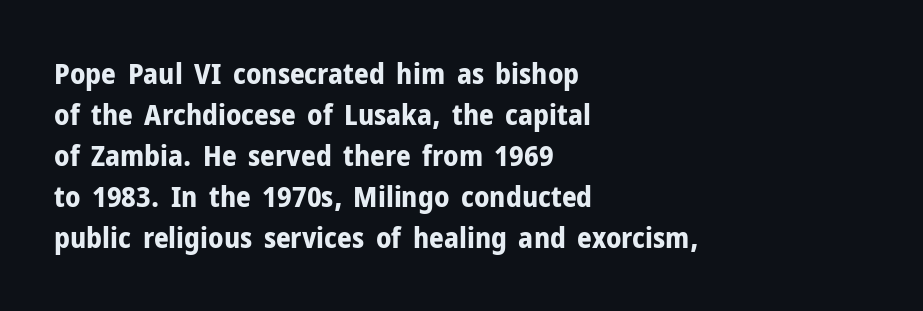
Q: Is the text bold? A: Yes.
Q: Is the text italic (slanted)? A: No, it is upright.
Q: Is the typeface a serif or a sans-serif typeface? A: Sans-serif.
Q: Is the text underlined? A: No.
Q: How is the paragraph aligned? A: Left-aligned.
Q: Is the spacing between letters normal or unusually wide? A: Normal.
Q: Is the spacing between lines tight, normal or loose? A: Normal.
Q: Width (condensed, normal, or wide)? A: Normal.
Q: Stroke contrast? A: Low.
Q: x-height? A: Medium.
Q: Monospaced? A: No.
